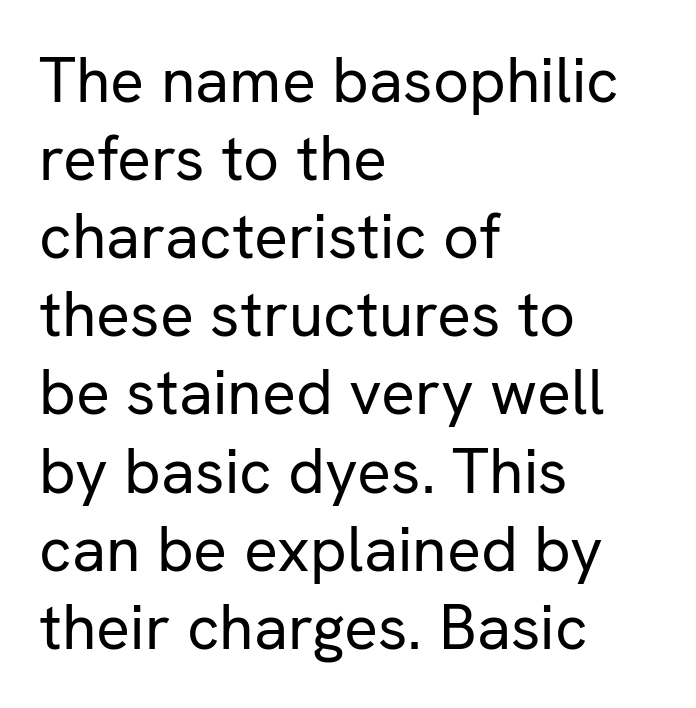
The image shows 63 px regular-weight sans-serif type, upright; set left-aligned, line spacing 1.24x, normal letter spacing, not underlined; low stroke contrast and a medium x-height.
